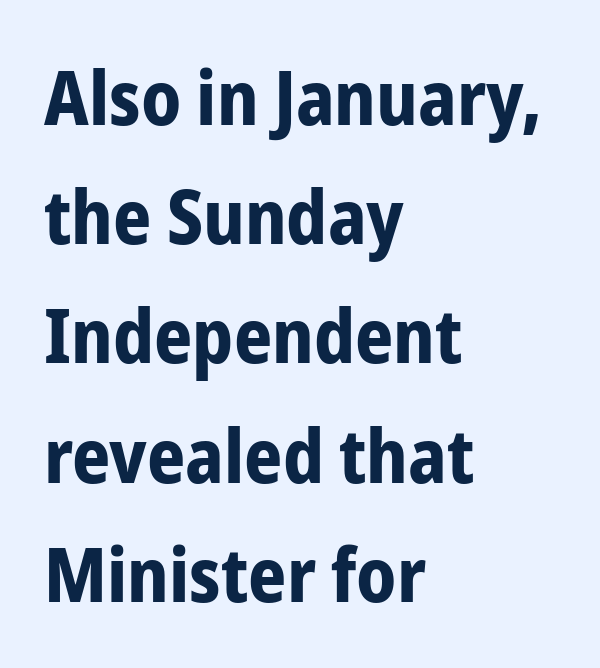
Q: Is the text bold? A: Yes.
Q: Is the text italic (slanted)? A: No, it is upright.
Q: Is the typeface a serif or a sans-serif typeface? A: Sans-serif.
Q: Is the text underlined? A: No.
Q: How is the paragraph aligned? A: Left-aligned.
Q: Is the spacing between letters normal or unusually wide? A: Normal.
Q: Is the spacing between lines tight, normal or loose? A: Normal.
Q: Width (condensed, normal, or wide)? A: Condensed.
Q: Stroke contrast? A: Low.
Q: x-height? A: Medium.
Q: Monospaced? A: No.
